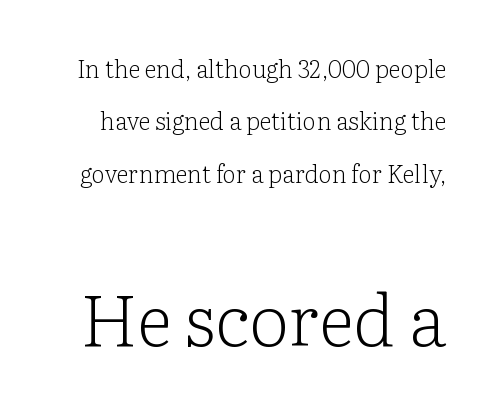
The image shows 72 px light serif type, upright; set loose line spacing (2.18x), normal letter spacing, not underlined; the second (bottom) block is 3.0x larger; low stroke contrast and a medium x-height.
